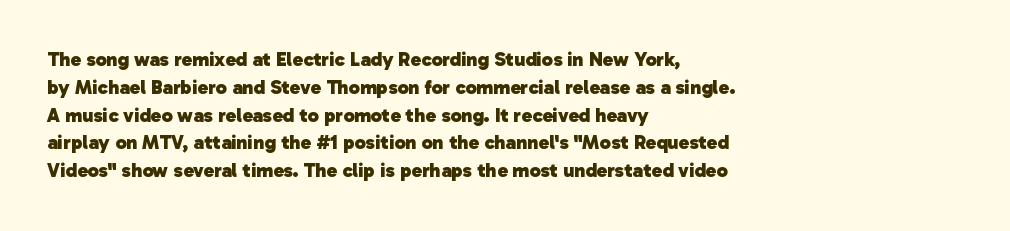
The image shows 20 px bold type; set left-aligned, normal line spacing (1.39x), normal letter spacing, not underlined.
